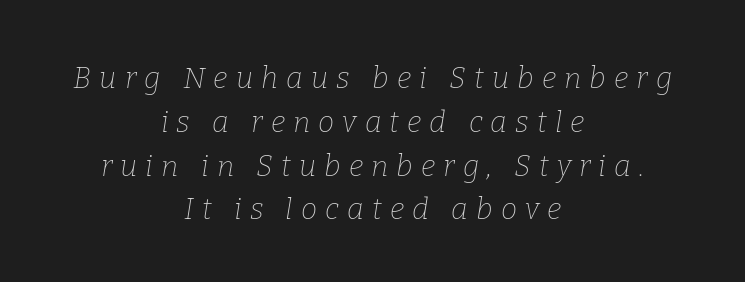
Q: Is the text bold? A: No.
Q: Is the text italic (slanted)? A: Yes, it leans right by about 9 degrees.
Q: Is the typeface a serif or a sans-serif typeface? A: Serif.
Q: Is the text underlined? A: No.
Q: How is the paragraph aligned? A: Centered.
Q: Is the spacing between letters normal or unusually wide? A: Unusually wide.
Q: Is the spacing between lines tight, normal or loose? A: Normal.
Q: Width (condensed, normal, or wide)? A: Normal.
Q: Stroke contrast? A: Low.
Q: x-height? A: Medium.
Q: Monospaced? A: No.
